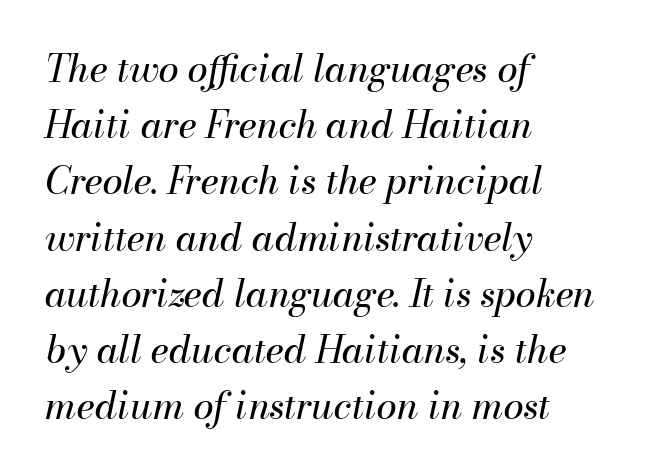
Q: Is the text bold? A: No.
Q: Is the text italic (slanted)? A: Yes, it leans right by about 13 degrees.
Q: Is the text underlined? A: No.
Q: How is the paragraph aligned? A: Left-aligned.
Q: Is the spacing between letters normal or unusually wide? A: Normal.
Q: Is the spacing between lines tight, normal or loose? A: Normal.
Q: Width (condensed, normal, or wide)? A: Normal.
Q: Stroke contrast? A: Medium.
Q: x-height? A: Small.
Q: Monospaced? A: No.
